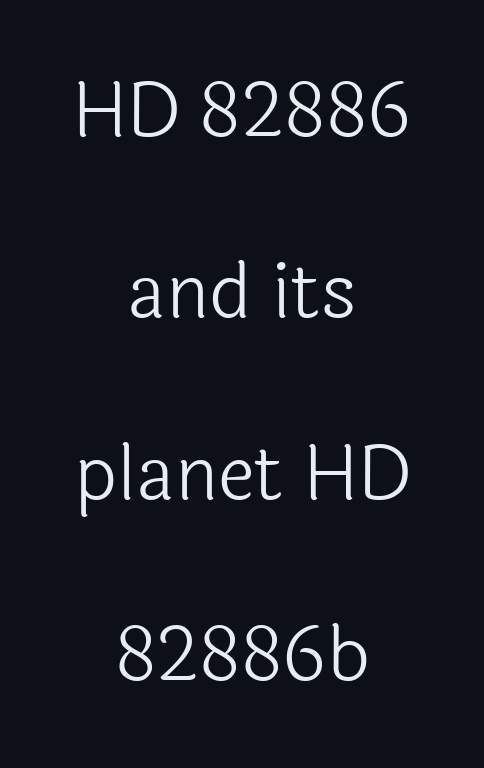
Where is the straight margin? There isn't one; the lines are centered. Do the letters lean? They stand straight. The passage shown is typed in a proportional face where columns would drift. On a weight scale, this lands at 450 or below. The zone under the glyphs is completely vacant. This rendering leaves character spacing at its baseline value.
